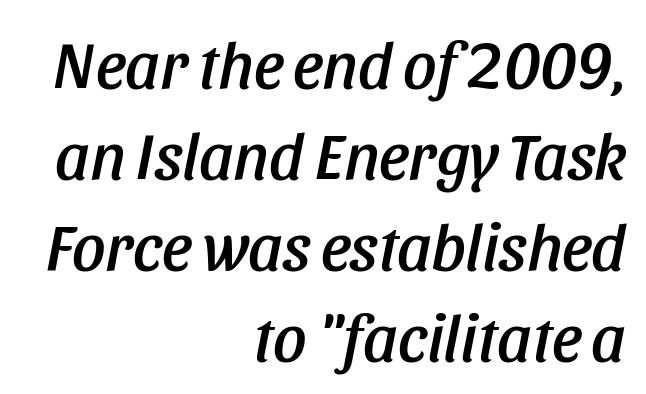
Q: Is the text italic (slanted)? A: Yes, it leans right by about 11 degrees.
Q: Is the text underlined? A: No.
Q: How is the paragraph aligned? A: Right-aligned.
Q: Is the spacing between letters normal or unusually wide? A: Normal.
Q: Is the spacing between lines tight, normal or loose? A: Normal.
Q: Width (condensed, normal, or wide)? A: Condensed.
Q: Stroke contrast? A: Low.
Q: x-height? A: Large.
Q: Monospaced? A: No.
